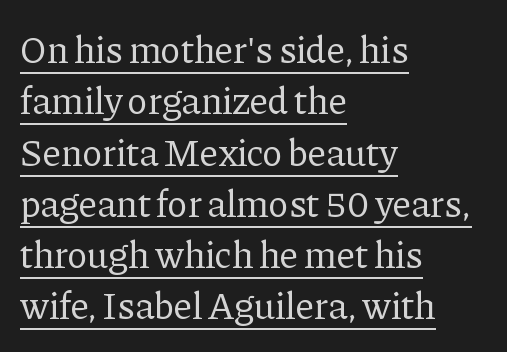
The image shows 38 px regular-weight serif type, upright; set left-aligned, normal line spacing (1.35x), normal letter spacing, underlined; low stroke contrast and a medium x-height.
